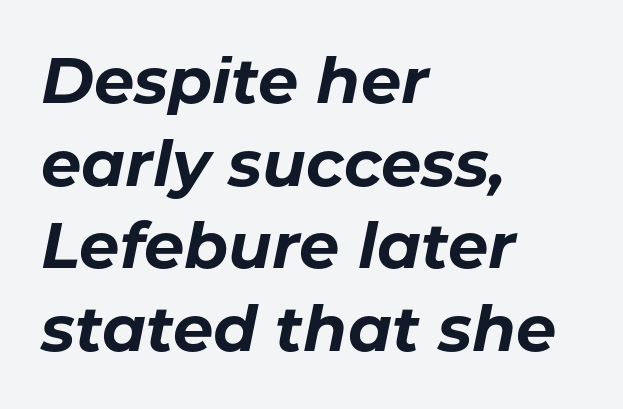
The string is rendered with underlining switched off. Characters are canted at an angle relative to the baseline's perpendicular. The setting favours the left margin, as ordinary paragraphs usually do. Each letter keeps its own natural width here, so spacing adapts to shape.
